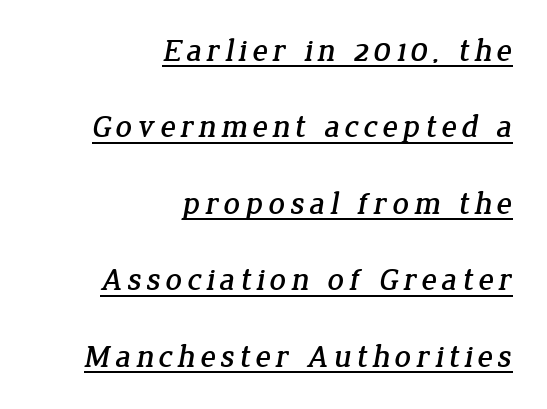
The image shows 32 px serif type; set right-aligned, loose line spacing (2.39x), underlined; low stroke contrast and a medium x-height.
